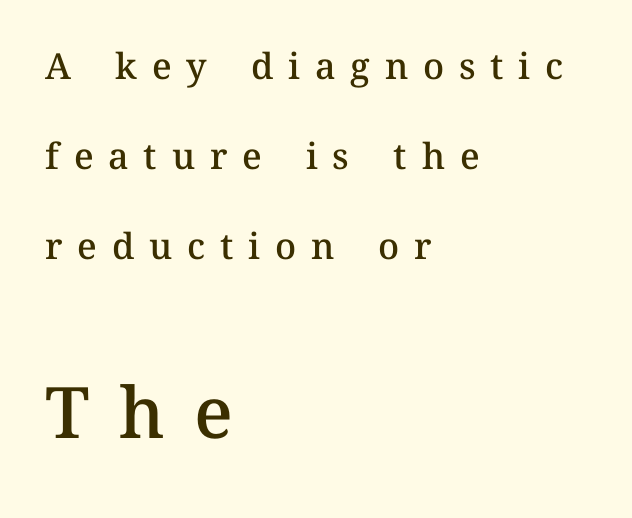
The image shows 71 px semibold type, upright; set left-aligned, loose line spacing (2.5x), unusually wide letter spacing (+0.41 em), not underlined; the second (bottom) block is 1.97x larger; medium stroke contrast and a medium x-height.
